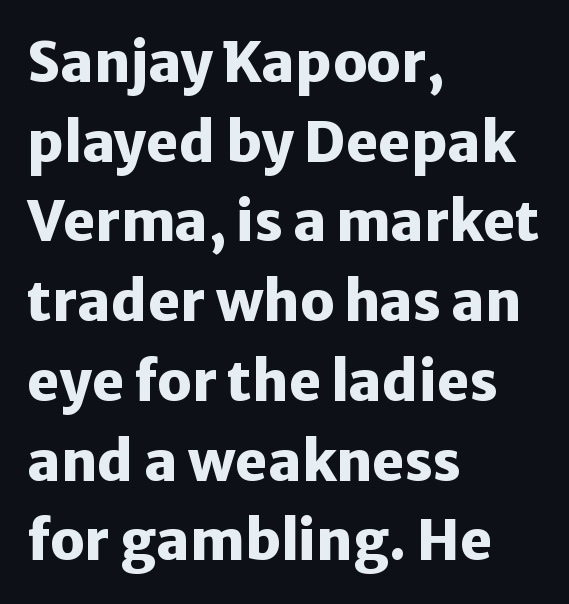
The image shows 55 px heavy sans-serif type, upright; set left-aligned, normal line spacing (1.45x), normal letter spacing, not underlined; low stroke contrast and a medium x-height.
